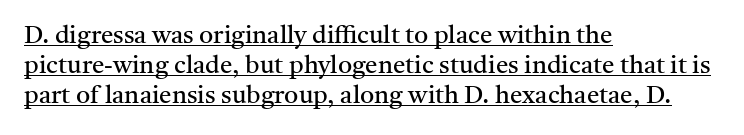
{"italic": "no", "bold": "no", "underline": "yes", "align": "left", "line_spacing_ratio": 1.21, "letter_spacing": "normal", "letter_spacing_em": 0.0, "glyph_px": 25}
